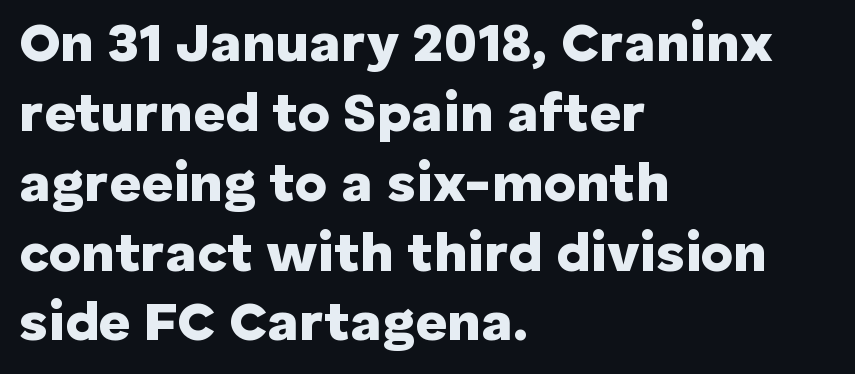
Q: Is the text bold? A: Yes.
Q: Is the text italic (slanted)? A: No, it is upright.
Q: Is the typeface a serif or a sans-serif typeface? A: Sans-serif.
Q: Is the text underlined? A: No.
Q: How is the paragraph aligned? A: Left-aligned.
Q: Is the spacing between letters normal or unusually wide? A: Normal.
Q: Is the spacing between lines tight, normal or loose? A: Normal.
Q: Width (condensed, normal, or wide)? A: Normal.
Q: Stroke contrast? A: Low.
Q: x-height? A: Medium.
Q: Monospaced? A: No.
